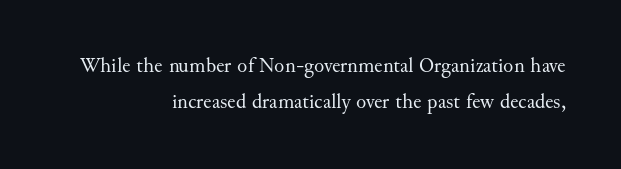
Q: Is the text bold? A: No.
Q: Is the text italic (slanted)? A: No, it is upright.
Q: Is the text underlined? A: No.
Q: How is the paragraph aligned? A: Right-aligned.
Q: Is the spacing between letters normal or unusually wide? A: Normal.
